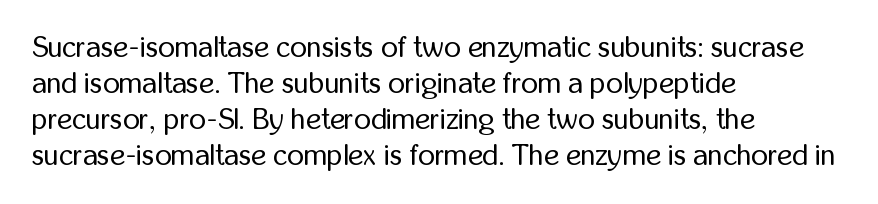
The image shows 29 px regular-weight, condensed sans-serif type, upright; set left-aligned, line spacing 1.24x, normal letter spacing, not underlined; low stroke contrast and a medium x-height.
